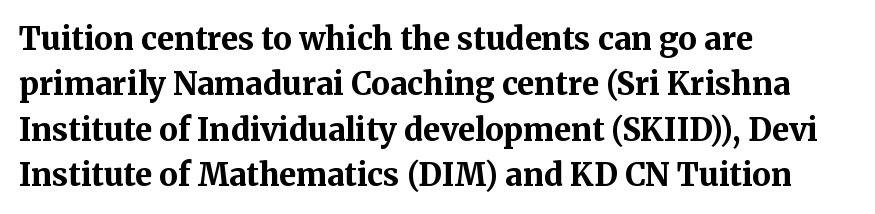
Q: Is the text bold? A: Yes.
Q: Is the text italic (slanted)? A: No, it is upright.
Q: Is the typeface a serif or a sans-serif typeface? A: Serif.
Q: Is the text underlined? A: No.
Q: How is the paragraph aligned? A: Left-aligned.
Q: Is the spacing between letters normal or unusually wide? A: Normal.
Q: Is the spacing between lines tight, normal or loose? A: Normal.
Q: Width (condensed, normal, or wide)? A: Normal.
Q: Stroke contrast? A: Medium.
Q: x-height? A: Medium.
Q: Monospaced? A: No.
